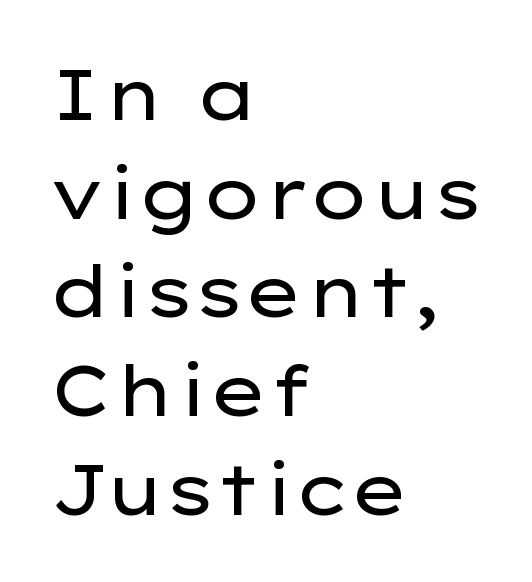
Q: Is the text bold? A: No.
Q: Is the text italic (slanted)? A: No, it is upright.
Q: Is the typeface a serif or a sans-serif typeface? A: Sans-serif.
Q: Is the text underlined? A: No.
Q: How is the paragraph aligned? A: Left-aligned.
Q: Is the spacing between letters normal or unusually wide? A: Normal.
Q: Is the spacing between lines tight, normal or loose? A: Normal.
Q: Width (condensed, normal, or wide)? A: Wide.
Q: Stroke contrast? A: Low.
Q: x-height? A: Medium.
Q: Monospaced? A: No.
